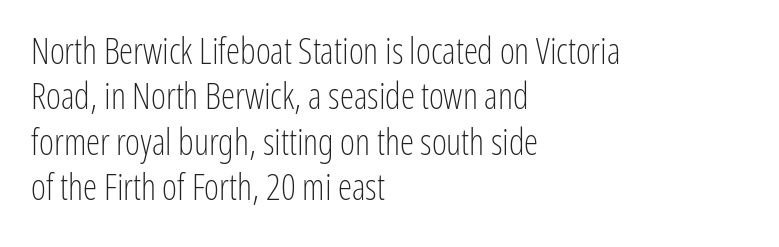
The baseline area is clear. Unlike a traditional serif, this face leaves its strokes unadorned. Spacing verdict: proportional, widths tailored to each character. The leading is moderate, giving the passage an even texture.
